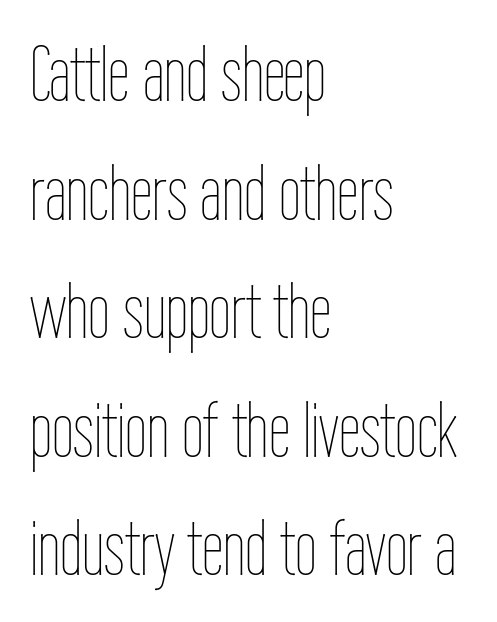
The lines are quadded left. No heavy texture on the line: the type isn't bold. Caption: standard tracking, unaltered. Any mark beneath the type? The region is blank. This sample uses an upright cut, with every glyph sitting square on the baseline.
